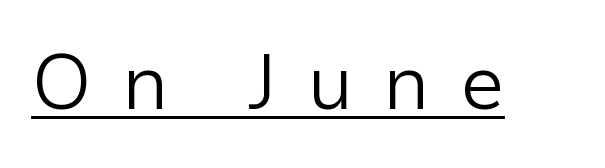
The image shows 77 px light sans-serif type, upright; set unusually wide letter spacing (+0.38 em), underlined; low stroke contrast and a medium x-height.
